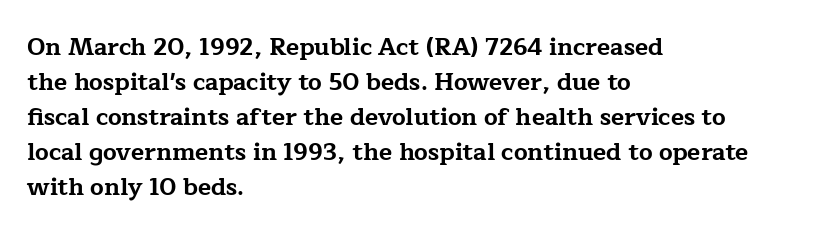
The image shows 24 px bold type, upright; set left-aligned, normal line spacing (1.46x), normal letter spacing, not underlined.
